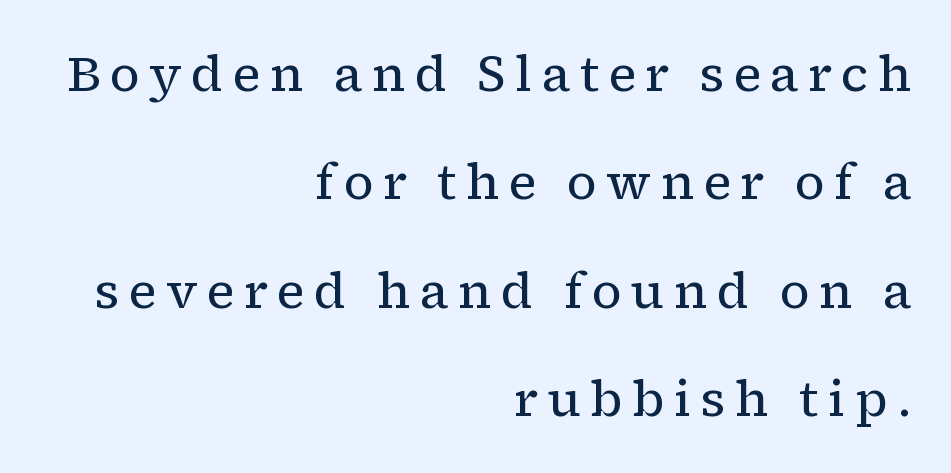
{"serif": "yes", "italic": "no", "bold": "no", "weight": "regular", "width": "normal", "stroke_contrast": "low", "x_height": "medium", "monospaced": "no", "underline": "no", "align": "right", "line_spacing": "loose", "line_spacing_ratio": 2.17, "glyph_px": 50}
